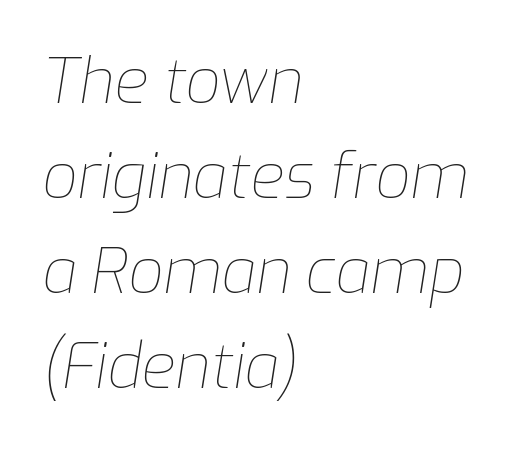
The image shows 62 px thin type, italic (leaning right); set left-aligned, normal line spacing (1.53x), normal letter spacing, not underlined; low stroke contrast and a medium x-height.
